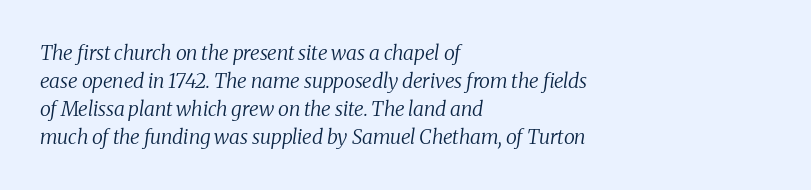
These lines stack with their left ends in a neat column. The line-height multiplier appears to be the usual default. Plain, unruled lines of type. The text carries the slant typical of an italic or oblique font.
